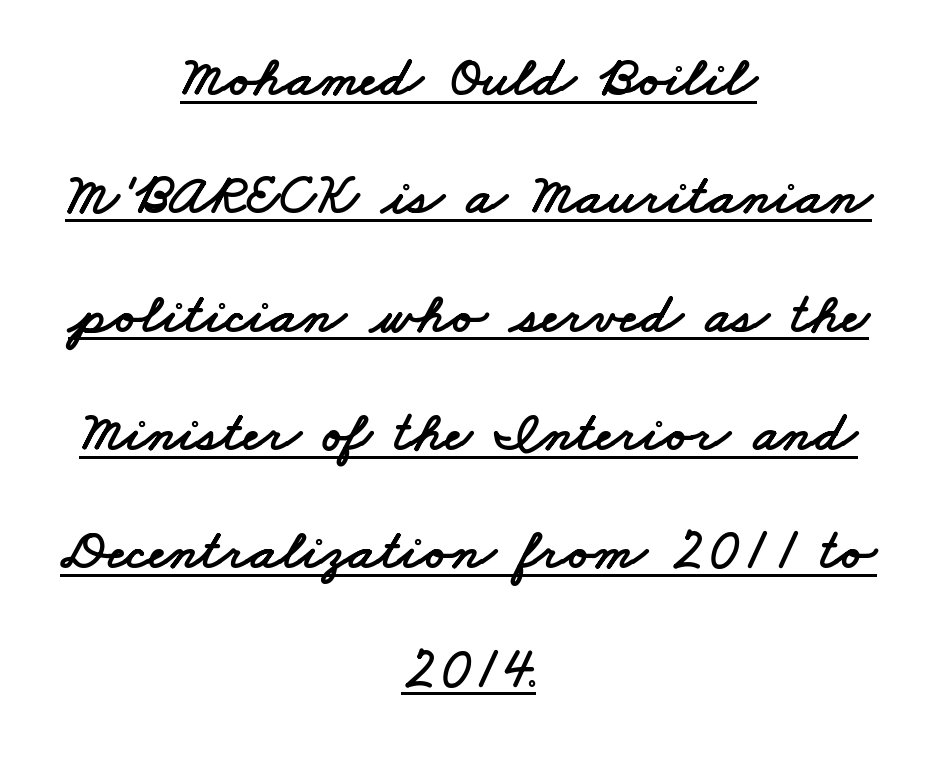
Line spacing here is loose. How are the letters spaced? Ordinarily, with no added tracking. The face used here is a sans, in the tradition of grotesques and geometrics. The text block is weighted toward neither margin, spreading evenly from the middle.
